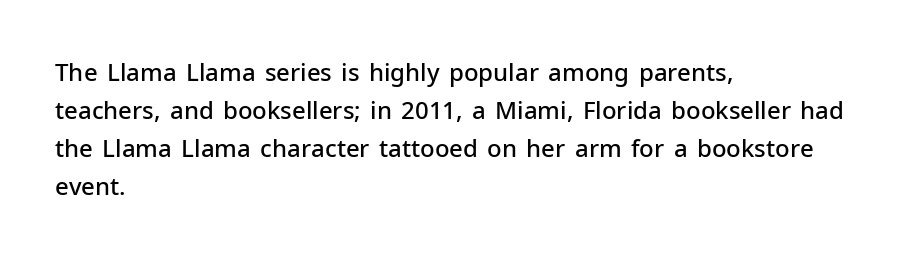
Q: Is the text bold? A: Semi-bold.
Q: Is the text italic (slanted)? A: No, it is upright.
Q: Is the text underlined? A: No.
Q: How is the paragraph aligned? A: Left-aligned.
Q: Is the spacing between letters normal or unusually wide? A: Normal.
Q: Is the spacing between lines tight, normal or loose? A: Normal.
